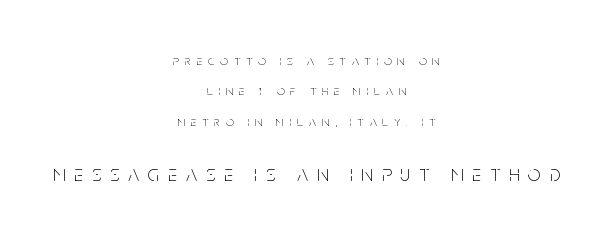
Q: Is the text bold? A: No.
Q: Is the text italic (slanted)? A: No, it is upright.
Q: Is the text underlined? A: No.
Q: How is the paragraph aligned? A: Centered.
Q: Is the spacing between letters normal or unusually wide? A: Unusually wide.
Q: Is the spacing between lines tight, normal or loose? A: Loose.
Q: Which block of text is set in a larger size, the first (top) or the second (bottom)? A: The second (bottom) one.
